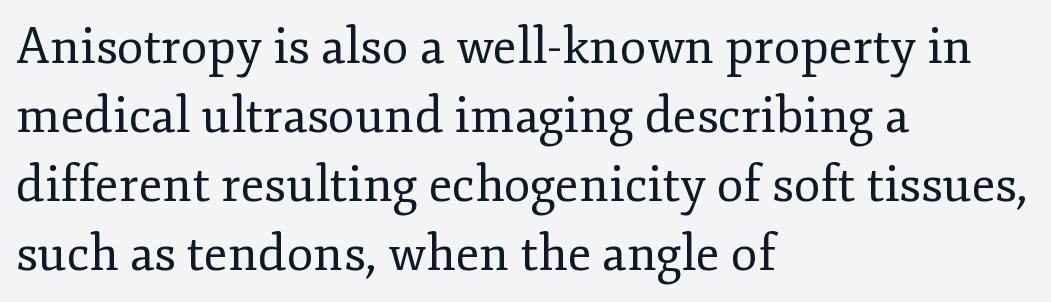
The text block is weighted toward the left margin, trailing off unevenly rightward. Quick note: not italic, upright. Clear beneath every line of the passage. The leading is moderate, giving the passage an even texture. Nothing unusual about the tracking: characters are spaced as the font intends.
